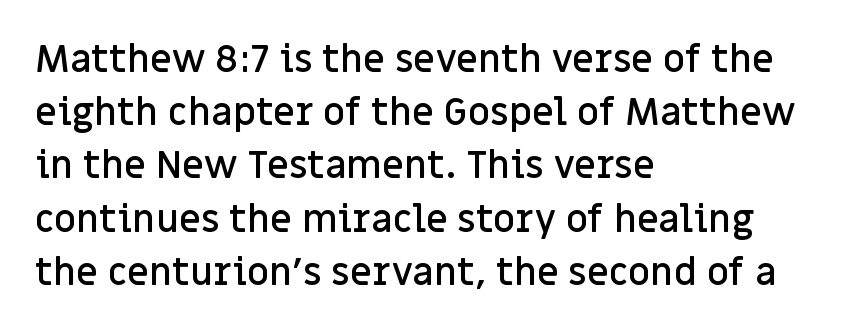
Evenly set lines give the paragraph a standard silhouette. This sample has the flowing, uneven cadence of proportional lettering. Where is the straight margin? On the left. These words are printed semibold, heavier than regular yet not bold. The glyphs in this specimen are sans serif.
